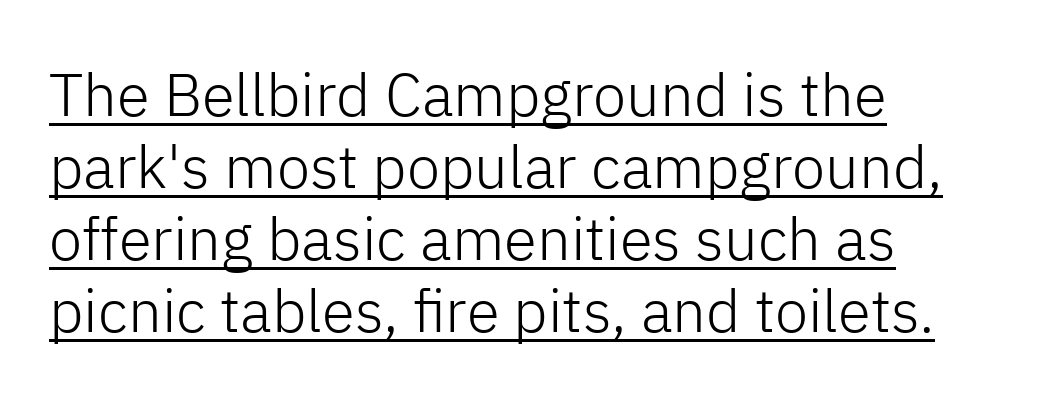
In designer terms, the underline attribute is active on this setting. Nope, not italic — everything's standing straight. To sum up the face: it is a sans, with no serifs. Reading down the block, your eye returns to a fixed left position each line. Honestly, the letter spacing is just normal — you wouldn't notice it. The typeface has the unassuming heft of standard copy or less.
